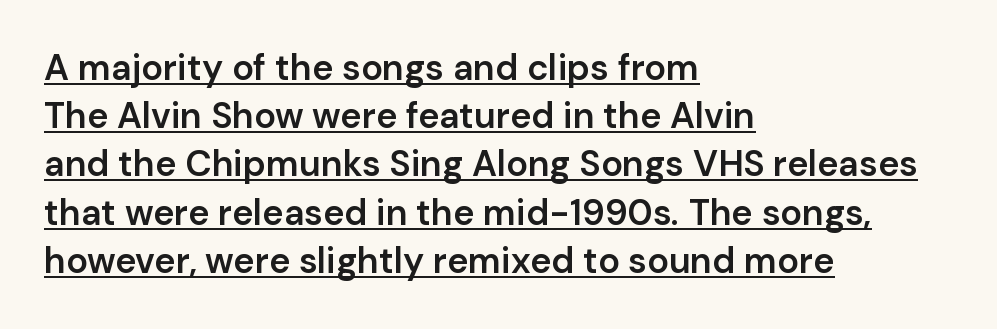
{"serif": "no", "italic": "no", "bold": "semi", "weight": "semibold", "width": "normal", "stroke_contrast": "low", "x_height": "medium", "monospaced": "no", "underline": "yes", "align": "left", "line_spacing": "normal", "line_spacing_ratio": 1.34, "letter_spacing": "normal", "letter_spacing_em": 0.0, "glyph_px": 36}
